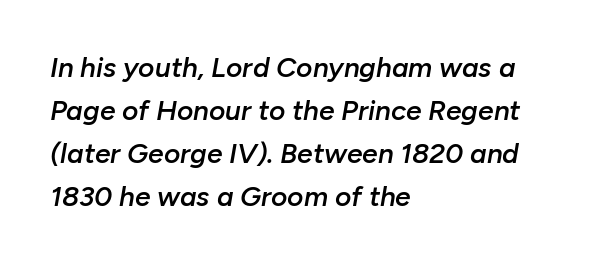
{"italic": "yes", "lean": "right", "slant_degrees": 10, "bold": "semi", "weight": "semibold", "width": "normal", "stroke_contrast": "low", "x_height": "medium", "monospaced": "no", "underline": "no", "align": "left", "line_spacing": "normal", "line_spacing_ratio": 1.53, "letter_spacing": "normal", "letter_spacing_em": 0.0, "glyph_px": 28}
